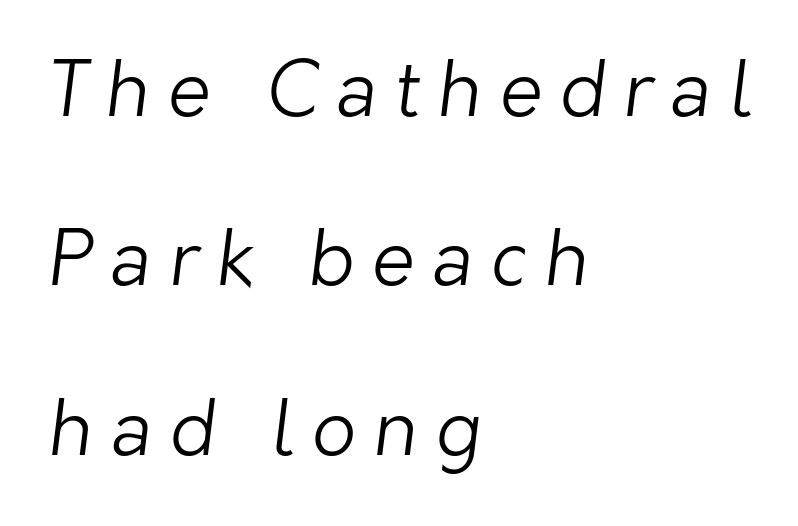
Varying glyph widths throughout — classic text-font behaviour. Leading: increased. This is sans-serif lettering, the kind often seen on screens and signage. This sample uses expanded letter spacing, leaving extra air between glyphs.
